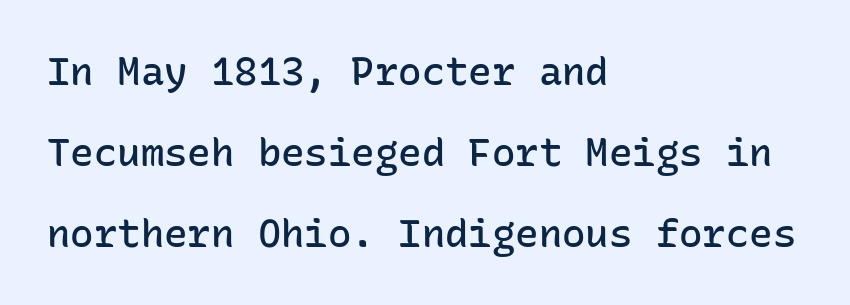
The image shows 39 px semibold sans-serif type, upright, monospaced; set left-aligned, loose line spacing (2.08x), normal letter spacing, not underlined; low stroke contrast and a medium x-height.
